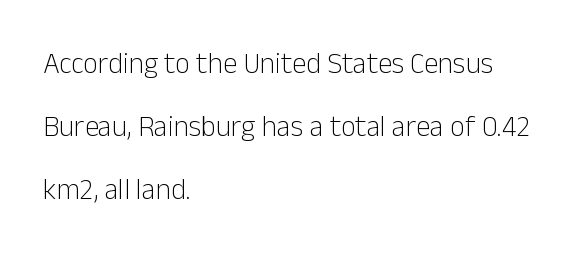
Q: Is the text bold? A: No.
Q: Is the text italic (slanted)? A: No, it is upright.
Q: Is the typeface a serif or a sans-serif typeface? A: Sans-serif.
Q: Is the text underlined? A: No.
Q: How is the paragraph aligned? A: Left-aligned.
Q: Is the spacing between letters normal or unusually wide? A: Normal.
Q: Is the spacing between lines tight, normal or loose? A: Loose.
Q: Width (condensed, normal, or wide)? A: Normal.
Q: Stroke contrast? A: Low.
Q: x-height? A: Medium.
Q: Monospaced? A: No.
